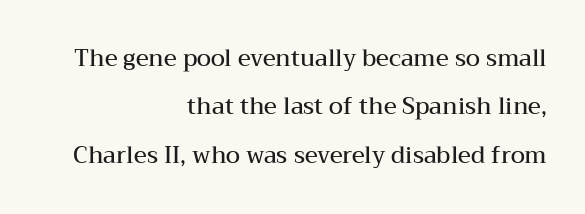
{"italic": "no", "bold": "semi", "underline": "no", "align": "right", "line_spacing": "loose", "line_spacing_ratio": 2.1, "letter_spacing": "normal", "letter_spacing_em": 0.0, "glyph_px": 23}
